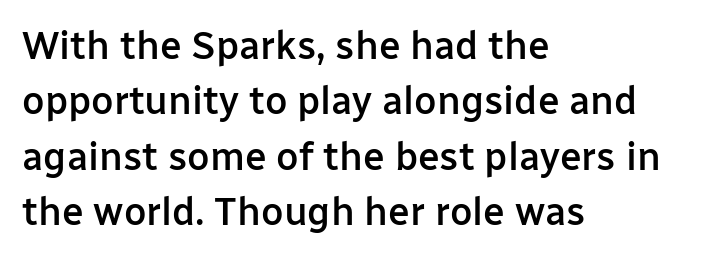
The image shows 39 px semibold sans-serif type, upright; set left-aligned, normal line spacing (1.42x), normal letter spacing, not underlined; low stroke contrast and a medium x-height.
